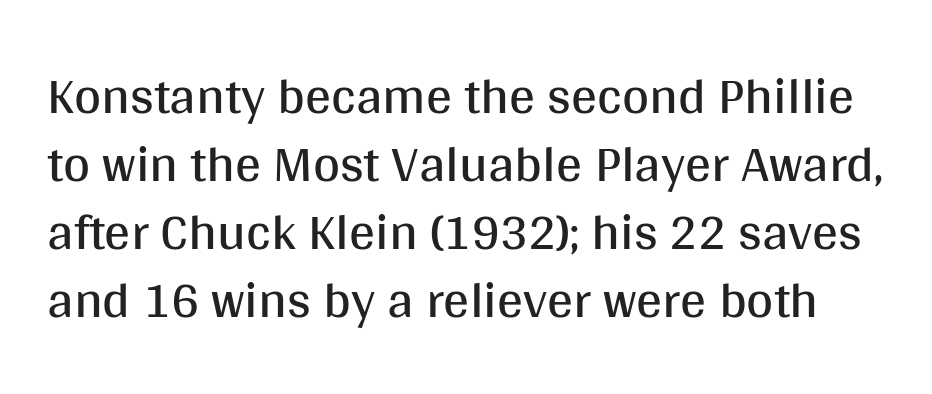
The image shows 52 px regular-weight sans-serif type, upright; set normal line spacing (1.31x), normal letter spacing, not underlined; medium stroke contrast and a large x-height.
